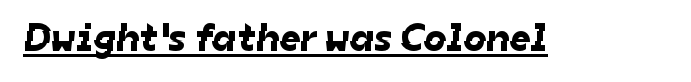
Q: Is the typeface a serif or a sans-serif typeface? A: Sans-serif.
Q: Is the text underlined? A: Yes.
Q: Is the spacing between letters normal or unusually wide? A: Normal.
Q: Width (condensed, normal, or wide)? A: Normal.
Q: Stroke contrast? A: Low.
Q: x-height? A: Medium.
Q: Monospaced? A: No.
